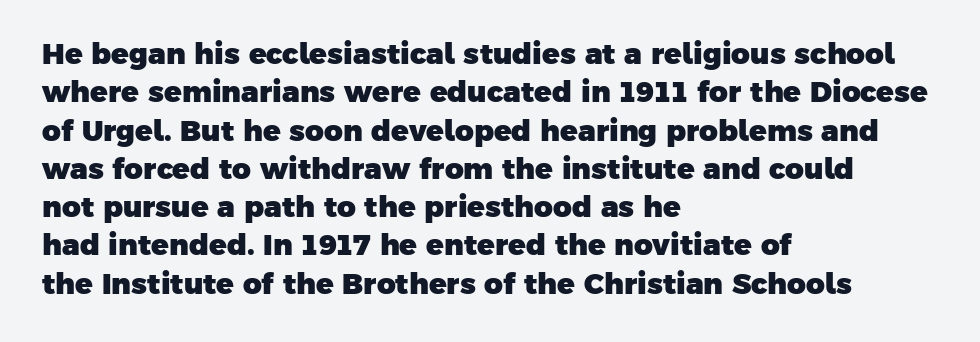
{"serif": "no", "bold": "yes", "weight": "heavy", "width": "normal", "stroke_contrast": "low", "x_height": "medium", "monospaced": "no", "underline": "no", "align": "left", "line_spacing": "normal", "line_spacing_ratio": 1.32, "letter_spacing": "normal", "letter_spacing_em": 0.0, "glyph_px": 29}
